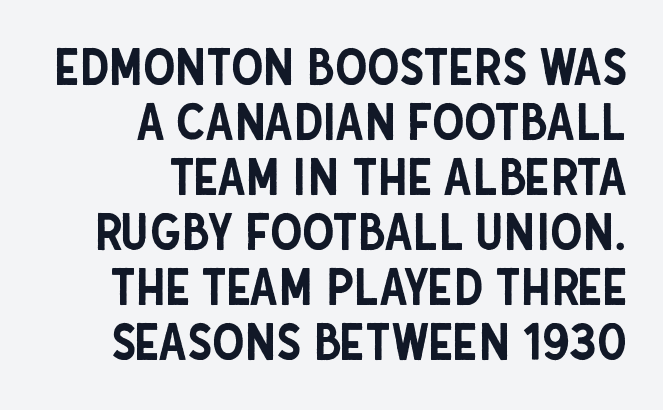
{"serif": "no", "italic": "no", "width": "condensed", "stroke_contrast": "low", "x_height": "large", "monospaced": "no", "underline": "no", "align": "right", "line_spacing": "tight", "line_spacing_ratio": 1.08, "letter_spacing": "normal", "letter_spacing_em": 0.0, "glyph_px": 51}
